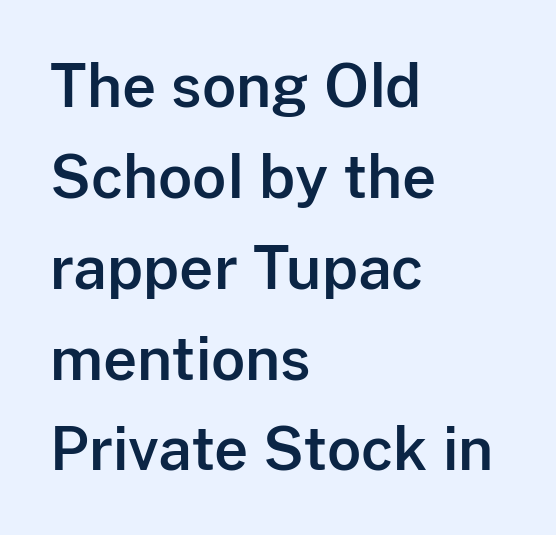
{"serif": "no", "italic": "no", "width": "normal", "stroke_contrast": "low", "x_height": "medium", "monospaced": "no", "underline": "no", "align": "left", "line_spacing": "normal", "line_spacing_ratio": 1.54, "letter_spacing": "normal", "letter_spacing_em": 0.0, "glyph_px": 59}
